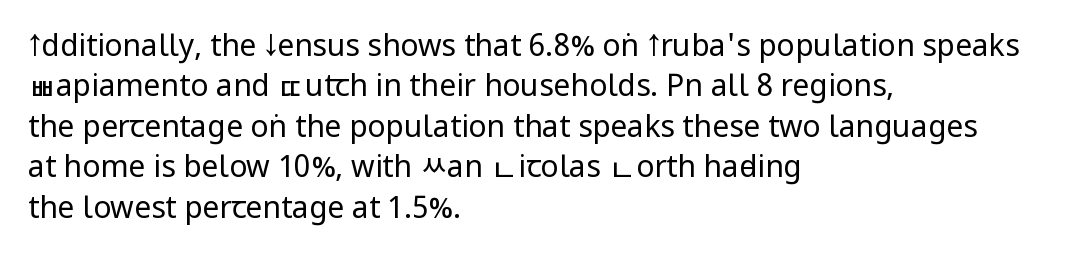
{"serif": "no", "italic": "no", "bold": "no", "weight": "regular", "width": "condensed", "stroke_contrast": "low", "x_height": "large", "monospaced": "no", "underline": "no", "align": "left", "line_spacing": "normal", "line_spacing_ratio": 1.35, "letter_spacing": "normal", "letter_spacing_em": 0.0, "glyph_px": 30}
